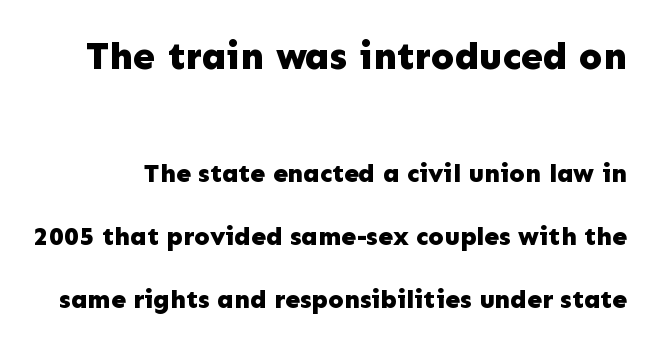
Q: Is the text bold? A: Yes.
Q: Is the text italic (slanted)? A: No, it is upright.
Q: Is the typeface a serif or a sans-serif typeface? A: Sans-serif.
Q: Is the text underlined? A: No.
Q: Is the spacing between letters normal or unusually wide? A: Normal.
Q: Is the spacing between lines tight, normal or loose? A: Loose.
Q: Which block of text is set in a larger size, the first (top) or the second (bottom)? A: The first (top) one.
Q: Width (condensed, normal, or wide)? A: Normal.
Q: Stroke contrast? A: Low.
Q: x-height? A: Medium.
Q: Monospaced? A: No.
